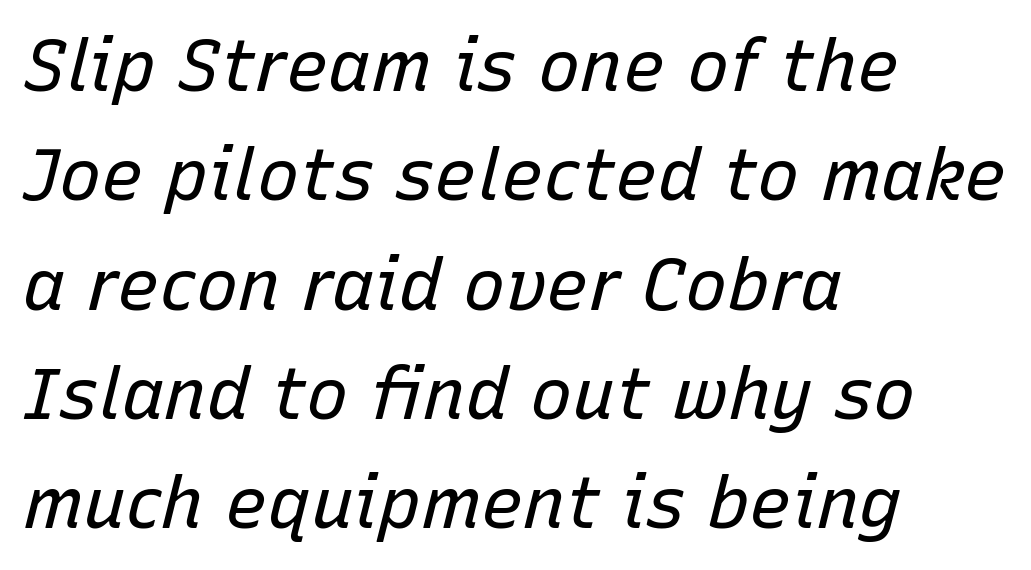
{"italic": "yes", "lean": "right", "slant_degrees": 15, "bold": "no", "weight": "regular", "width": "normal", "stroke_contrast": "low", "x_height": "medium", "monospaced": "no", "underline": "no", "align": "left", "line_spacing": "normal", "line_spacing_ratio": 1.54, "letter_spacing": "normal", "letter_spacing_em": 0.0, "glyph_px": 71}
